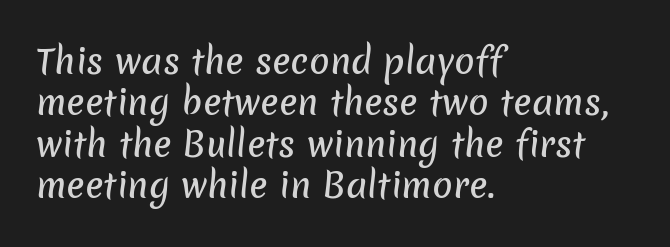
I'd call this a sans setting — the letters go barefoot. The ragged edge is on the right, which tells us the setting is flush left. This rendering features lettering with no underline. A typesetter would call this proportional, since set widths differ per character. Each word holds together tightly as a unit, with standard inter-letter gaps.
